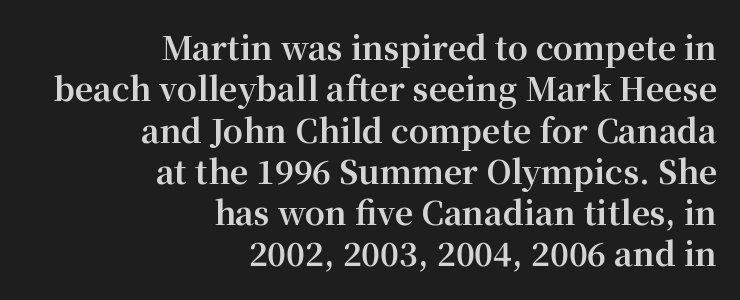
Q: Is the text bold? A: Yes.
Q: Is the text italic (slanted)? A: No, it is upright.
Q: Is the typeface a serif or a sans-serif typeface? A: Serif.
Q: Is the text underlined? A: No.
Q: How is the paragraph aligned? A: Right-aligned.
Q: Is the spacing between letters normal or unusually wide? A: Normal.
Q: Is the spacing between lines tight, normal or loose? A: Normal.
Q: Width (condensed, normal, or wide)? A: Normal.
Q: Stroke contrast? A: Medium.
Q: x-height? A: Medium.
Q: Monospaced? A: No.
